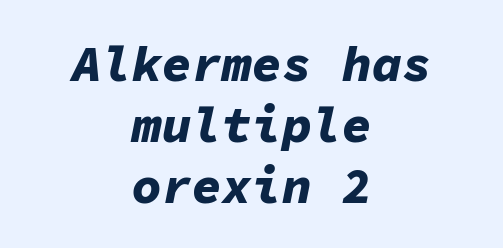
Q: Is the text bold? A: Yes.
Q: Is the text italic (slanted)? A: Yes, it leans right by about 11 degrees.
Q: Is the text underlined? A: No.
Q: How is the paragraph aligned? A: Centered.
Q: Is the spacing between letters normal or unusually wide? A: Normal.
Q: Width (condensed, normal, or wide)? A: Normal.
Q: Stroke contrast? A: Low.
Q: x-height? A: Medium.
Q: Monospaced? A: Yes.
